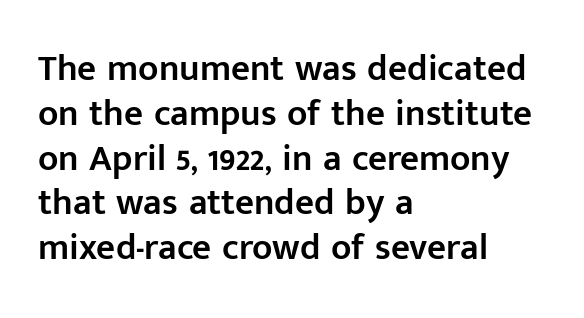
Q: Is the text bold? A: Semi-bold.
Q: Is the text italic (slanted)? A: No, it is upright.
Q: Is the typeface a serif or a sans-serif typeface? A: Sans-serif.
Q: Is the text underlined? A: No.
Q: How is the paragraph aligned? A: Left-aligned.
Q: Is the spacing between letters normal or unusually wide? A: Normal.
Q: Width (condensed, normal, or wide)? A: Normal.
Q: Stroke contrast? A: Low.
Q: x-height? A: Medium.
Q: Monospaced? A: No.
